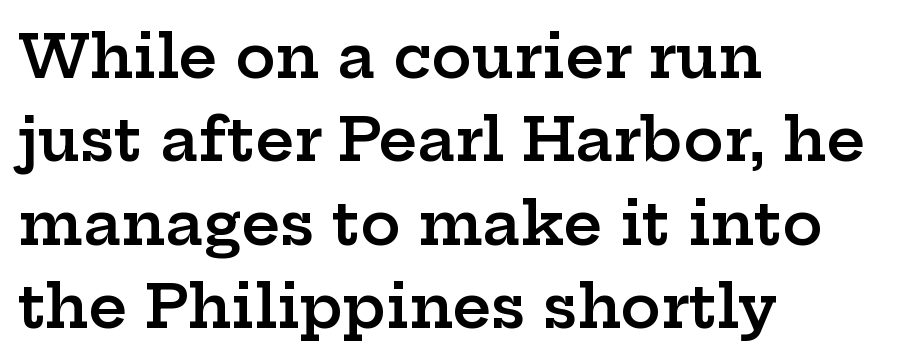
Q: Is the text bold? A: Semi-bold.
Q: Is the text italic (slanted)? A: No, it is upright.
Q: Is the typeface a serif or a sans-serif typeface? A: Serif.
Q: Is the text underlined? A: No.
Q: How is the paragraph aligned? A: Left-aligned.
Q: Is the spacing between letters normal or unusually wide? A: Normal.
Q: Is the spacing between lines tight, normal or loose? A: Normal.
Q: Width (condensed, normal, or wide)? A: Wide.
Q: Stroke contrast? A: Low.
Q: x-height? A: Medium.
Q: Monospaced? A: No.
